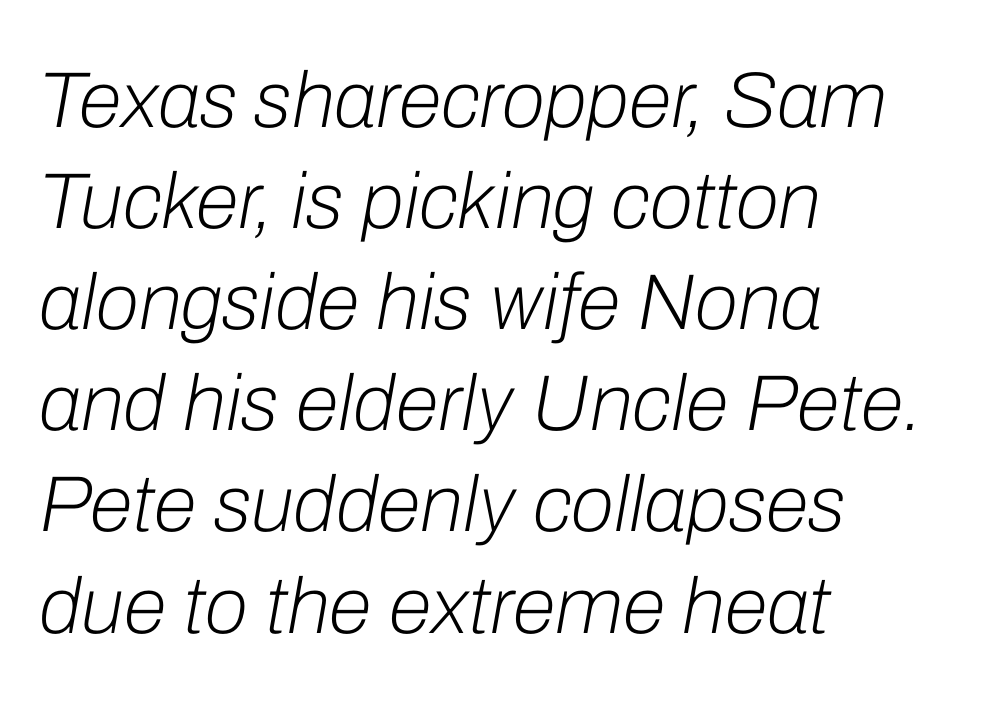
Beneath every word, the page is bare. You can tell it's italic because the verticals aren't actually vertical. Where is the straight margin? On the left. Weight: in the light-to-regular range.
